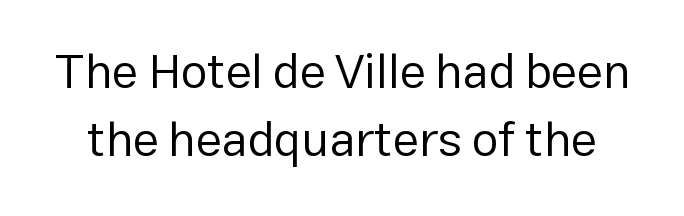
Q: Is the text bold? A: No.
Q: Is the text italic (slanted)? A: No, it is upright.
Q: Is the typeface a serif or a sans-serif typeface? A: Sans-serif.
Q: Is the text underlined? A: No.
Q: Is the spacing between letters normal or unusually wide? A: Normal.
Q: Is the spacing between lines tight, normal or loose? A: Normal.
Q: Width (condensed, normal, or wide)? A: Normal.
Q: Stroke contrast? A: Low.
Q: x-height? A: Medium.
Q: Monospaced? A: No.
